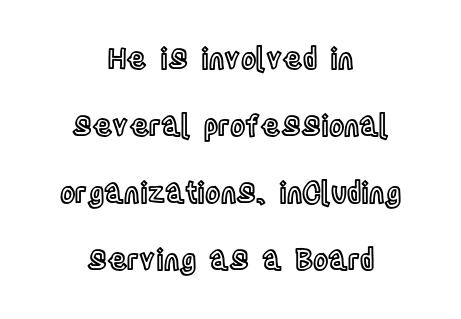
{"italic": "no", "width": "condensed", "x_height": "large", "monospaced": "no", "underline": "no", "align": "center", "line_spacing": "loose", "line_spacing_ratio": 2.31, "letter_spacing": "normal", "letter_spacing_em": 0.0, "glyph_px": 29}
